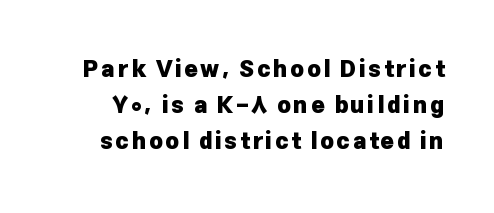
What's the leading like? Ordinary, nothing unusual. Caption: bold face, heavy strokes. Ascenders rise straight up at ninety degrees. Just letters on the line, the space beneath them empty.
